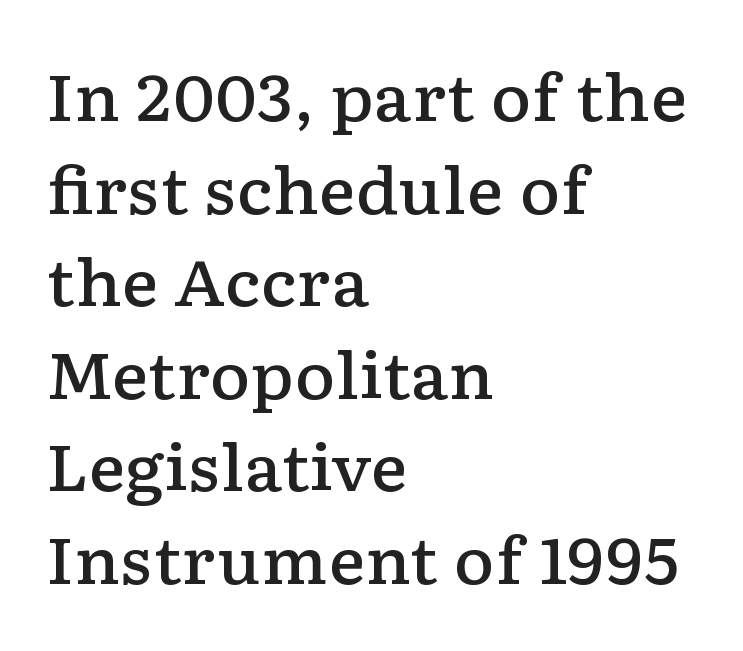
Q: Is the text bold? A: Semi-bold.
Q: Is the text italic (slanted)? A: No, it is upright.
Q: Is the typeface a serif or a sans-serif typeface? A: Serif.
Q: Is the text underlined? A: No.
Q: How is the paragraph aligned? A: Left-aligned.
Q: Is the spacing between letters normal or unusually wide? A: Normal.
Q: Is the spacing between lines tight, normal or loose? A: Normal.
Q: Width (condensed, normal, or wide)? A: Wide.
Q: Stroke contrast? A: Low.
Q: x-height? A: Medium.
Q: Monospaced? A: No.
